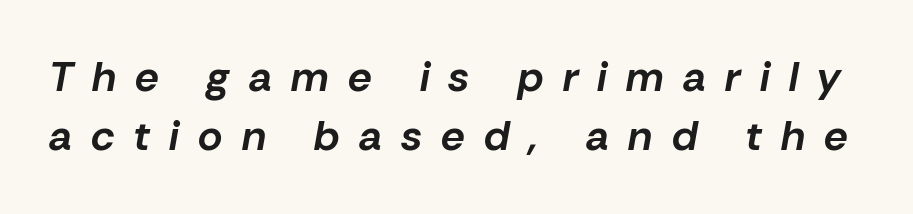
The letterforms stand isolated, each surrounded by extra space. Would a proofreader flag this as italicized? Yes. Underline: absent. The passage shown is emphatically bold. Vertical spacing — default.
